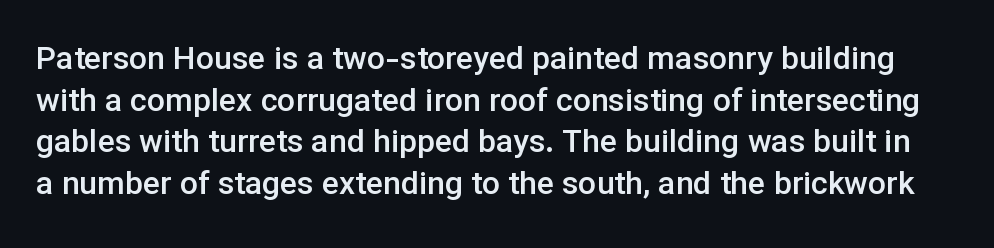
{"serif": "no", "italic": "no", "bold": "semi", "weight": "semibold", "width": "normal", "stroke_contrast": "low", "x_height": "medium", "monospaced": "no", "underline": "no", "line_spacing": "normal", "line_spacing_ratio": 1.3, "letter_spacing": "normal", "letter_spacing_em": 0.0, "glyph_px": 32}
